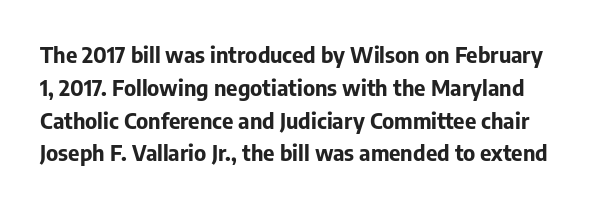
Q: Is the text bold? A: Yes.
Q: Is the text italic (slanted)? A: No, it is upright.
Q: Is the text underlined? A: No.
Q: Is the spacing between letters normal or unusually wide? A: Normal.
Q: Is the spacing between lines tight, normal or loose? A: Normal.
